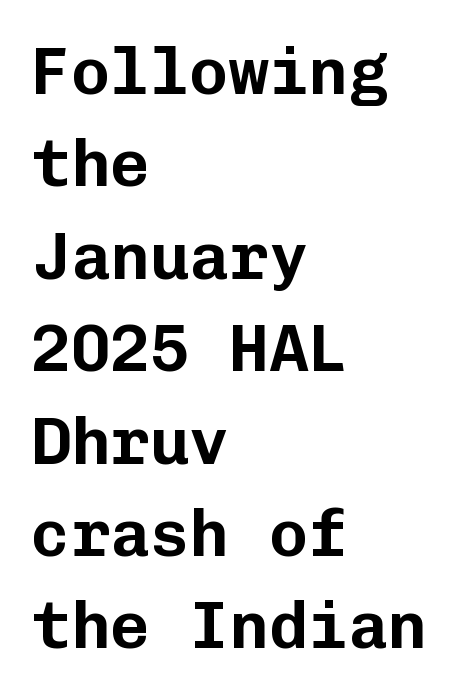
Rendered with straight, roman letterforms. Reading down the block, your eye returns to a fixed left position each line. The tracking reads as untouched default to a designer's eye. In terms of letterform style, serifs are entirely absent.
